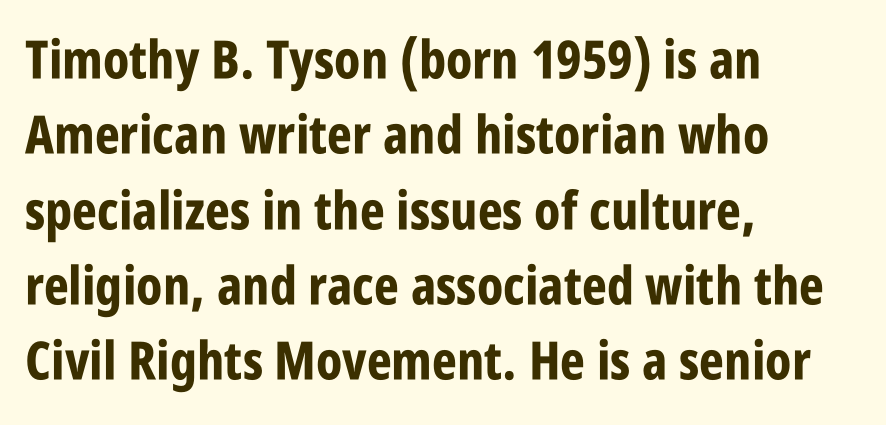
Normally led — the rows are evenly, conventionally spaced. Italic? Not at all — the glyphs are vertical. The setting favours the left margin, as ordinary paragraphs usually do. The passage shown is not underscored anywhere. This is heavy type, rendered in bold.
